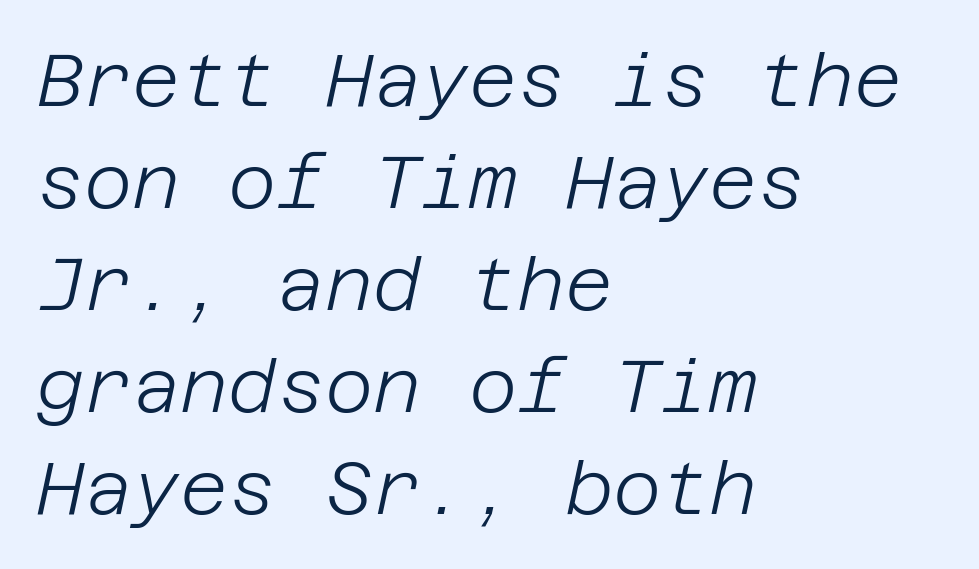
The image shows 74 px light type, italic (leaning right); set left-aligned, normal line spacing (1.38x), normal letter spacing, not underlined; low stroke contrast and a large x-height.
